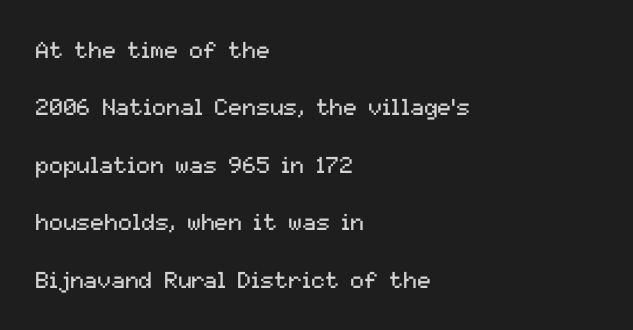
{"italic": "no", "bold": "no", "underline": "no", "align": "left", "line_spacing": "loose", "line_spacing_ratio": 2.5, "letter_spacing": "normal", "letter_spacing_em": 0.0, "glyph_px": 23}
